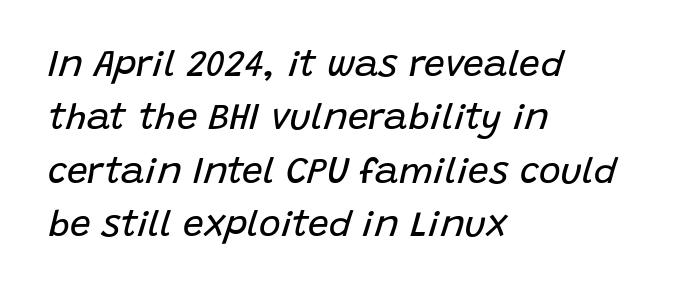
A normal amount of white space separates one row of letters from the next. Beneath every word, the page is bare. No extra tracking has been applied to these lines. The face used here is proportionally spaced, like ordinary book or web type. Stroke mass is kept to a normal reading level or below. The face used here has a pronounced slope to its letters.
